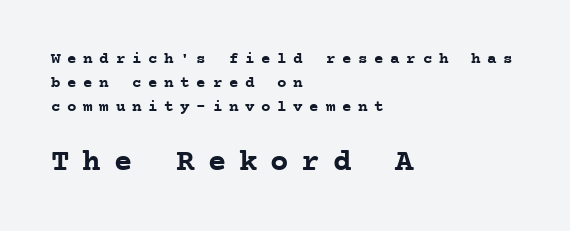
The image shows 31 px semibold serif type, upright, monospaced; set left-aligned, normal line spacing (1.5x), unusually wide letter spacing (+0.41 em), not underlined; the second (bottom) block is 1.94x larger; low stroke contrast and a medium x-height.
